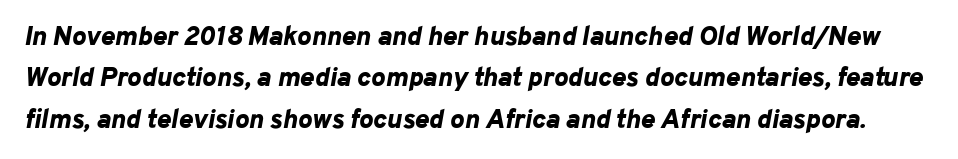
{"italic": "yes", "lean": "right", "slant_degrees": 10, "bold": "yes", "underline": "no", "line_spacing": "normal", "line_spacing_ratio": 1.53, "letter_spacing": "normal", "letter_spacing_em": 0.0, "glyph_px": 27}
